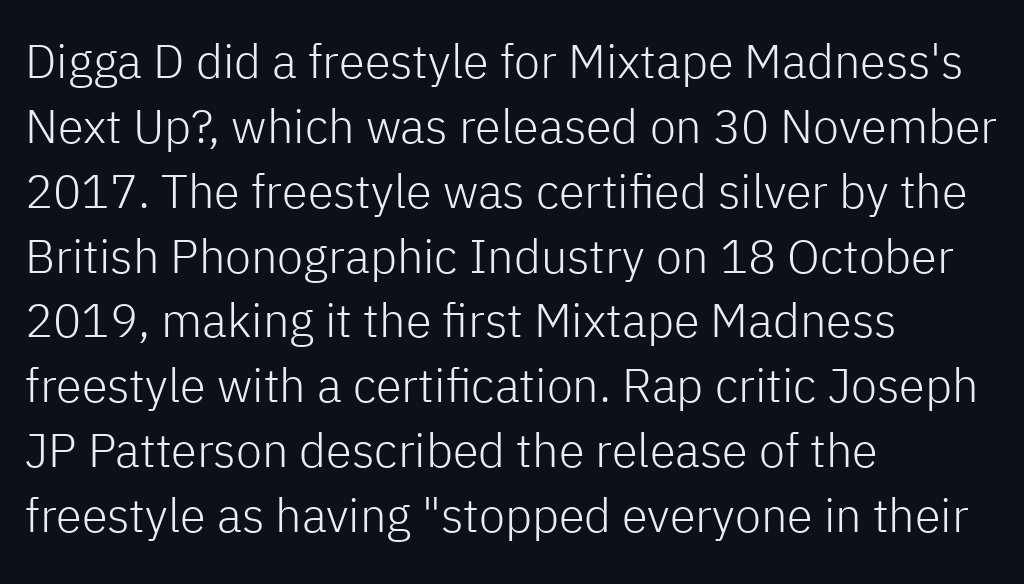
Whoever set this chose a conventional vertical rhythm. The gaps between neighbouring characters are ordinary and unremarkable. One-word summary of the alignment: left. This is sans-serif lettering, the kind often seen on screens and signage. The characters are drawn with everyday or finer stroke widths. The gap between lines stays unmarked.
